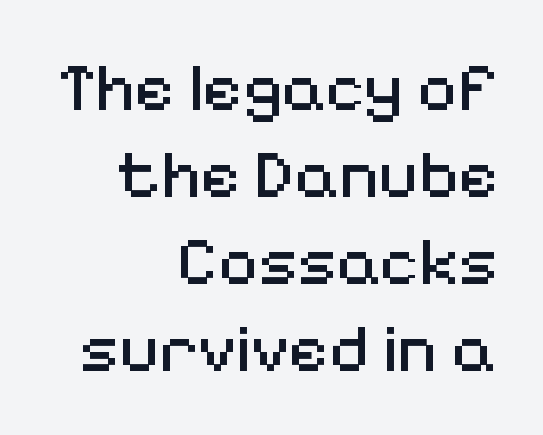
The image shows 69 px regular-weight sans-serif type, upright; set right-aligned, normal line spacing (1.26x), normal letter spacing, not underlined; medium stroke contrast and a medium x-height.
